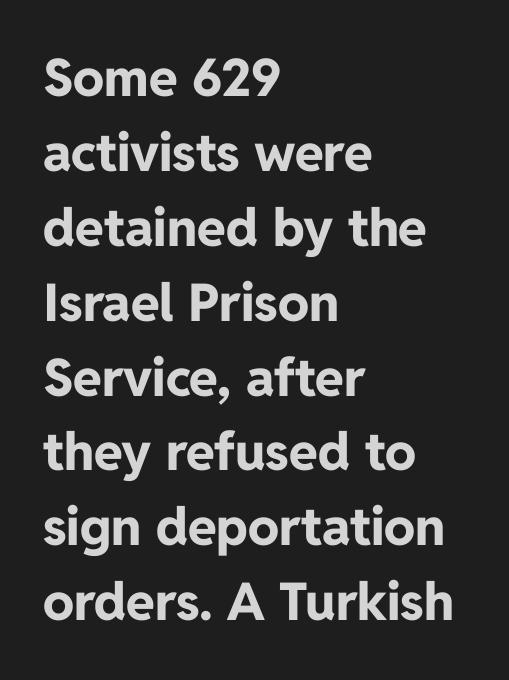
The image shows 52 px bold sans-serif type, upright; set left-aligned, normal line spacing (1.44x), normal letter spacing, not underlined; low stroke contrast and a medium x-height.
